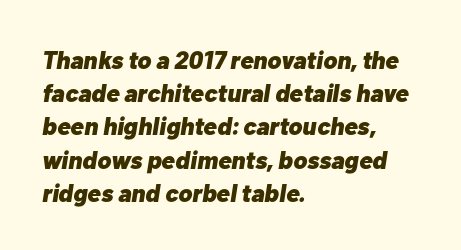
Q: Is the text bold? A: Yes.
Q: Is the text italic (slanted)? A: Yes, it leans right by about 10 degrees.
Q: Is the text underlined? A: No.
Q: How is the paragraph aligned? A: Left-aligned.
Q: Is the spacing between letters normal or unusually wide? A: Normal.
Q: Is the spacing between lines tight, normal or loose? A: Normal.
